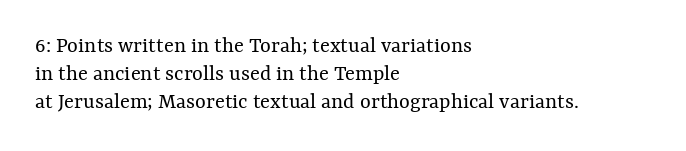
The image shows 23 px text type, upright; set left-aligned, line spacing 1.22x, normal letter spacing, not underlined.
